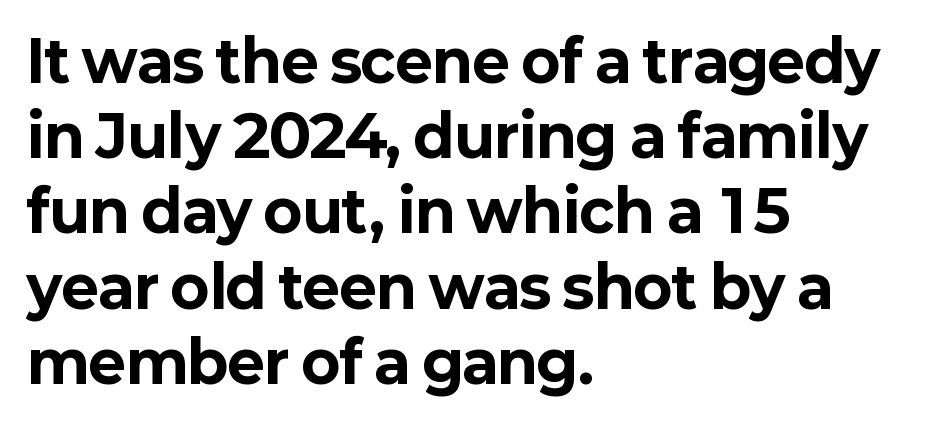
The paragraph shown leans on its left margin. Type without underlining. Interline gaps are of average width in this sample. You can tell from the bare stems that sans-serif type was used. The rendering uses natural spacing where letterforms have individual widths.
